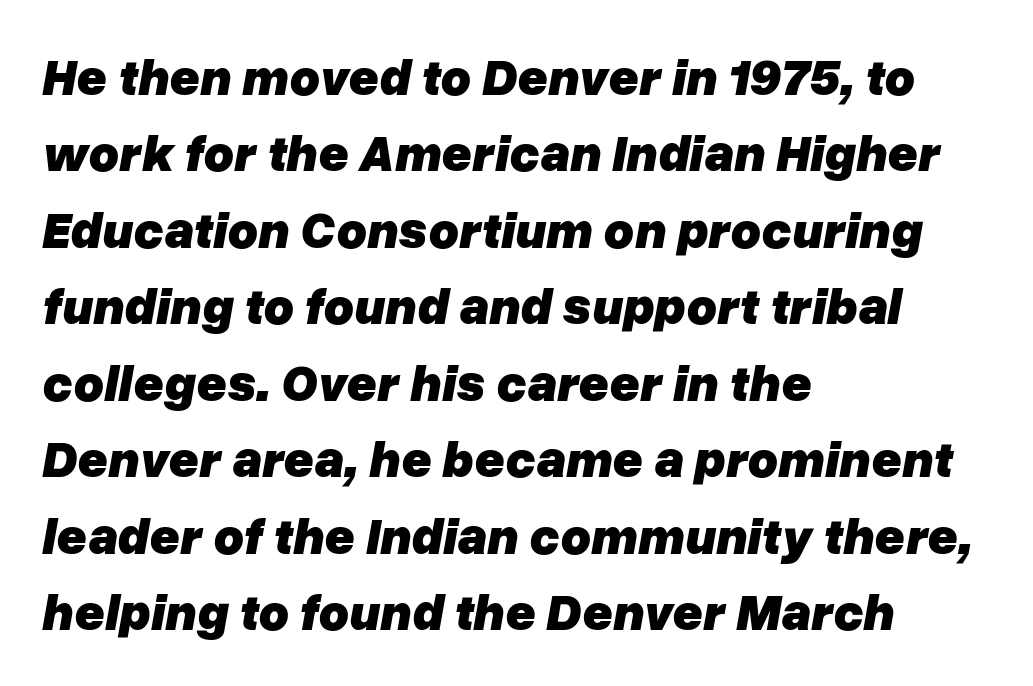
Between one letter and the next there's only the usual sliver of space. The foot of each line stays bare and open. Typeset ragged right — the left edge is the straight one. An italicized treatment has been applied to the whole sample. Regarding leading, the lines here are spaced in the standard way. The letters advance in unequal steps, a hallmark of proportional type.
